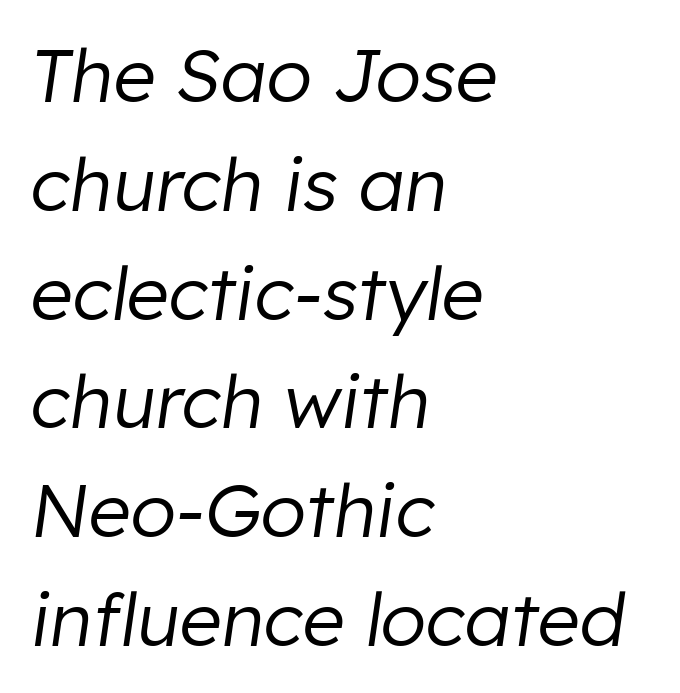
Q: Is the text bold? A: No.
Q: Is the text italic (slanted)? A: Yes, it leans right by about 8 degrees.
Q: Is the text underlined? A: No.
Q: How is the paragraph aligned? A: Left-aligned.
Q: Is the spacing between letters normal or unusually wide? A: Normal.
Q: Is the spacing between lines tight, normal or loose? A: Normal.
Q: Width (condensed, normal, or wide)? A: Normal.
Q: Stroke contrast? A: Low.
Q: x-height? A: Medium.
Q: Monospaced? A: No.
